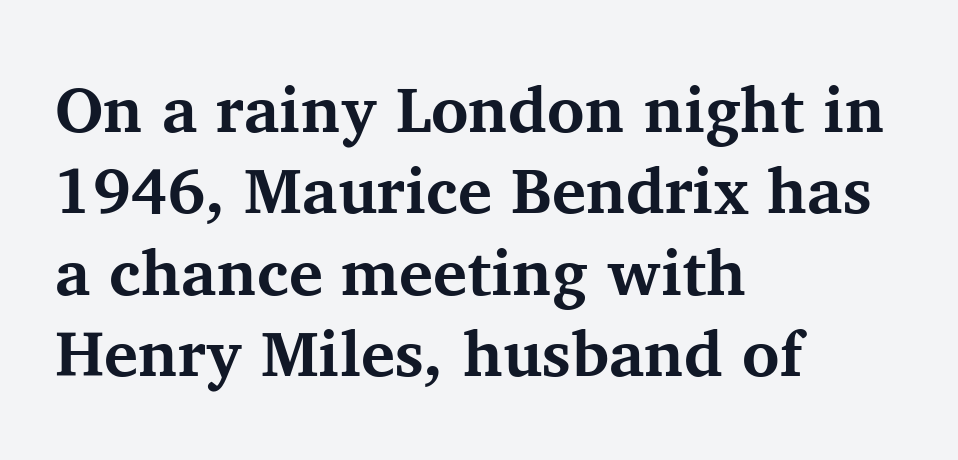
Q: Is the text bold? A: Yes.
Q: Is the text italic (slanted)? A: No, it is upright.
Q: Is the typeface a serif or a sans-serif typeface? A: Serif.
Q: Is the text underlined? A: No.
Q: How is the paragraph aligned? A: Left-aligned.
Q: Is the spacing between letters normal or unusually wide? A: Normal.
Q: Is the spacing between lines tight, normal or loose? A: Normal.
Q: Width (condensed, normal, or wide)? A: Normal.
Q: Stroke contrast? A: Medium.
Q: x-height? A: Medium.
Q: Monospaced? A: No.
